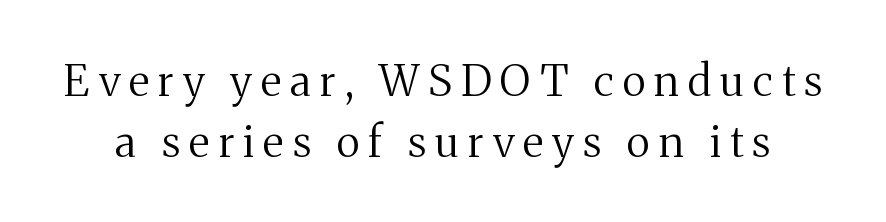
Q: Is the text bold? A: No.
Q: Is the text italic (slanted)? A: No, it is upright.
Q: Is the typeface a serif or a sans-serif typeface? A: Serif.
Q: Is the text underlined? A: No.
Q: Is the spacing between letters normal or unusually wide? A: Unusually wide.
Q: Is the spacing between lines tight, normal or loose? A: Normal.
Q: Width (condensed, normal, or wide)? A: Normal.
Q: Stroke contrast? A: Medium.
Q: x-height? A: Medium.
Q: Monospaced? A: No.
